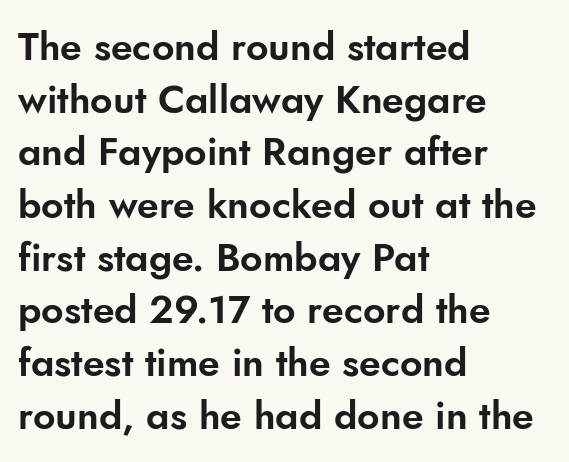
Unlike italic type, these characters show no tilt at all. Honestly, the row spacing looks completely unremarkable. The letters advance in unequal steps, a hallmark of proportional type. No word sits above an underline. The type is set solid horizontally, with unmodified tracking.
